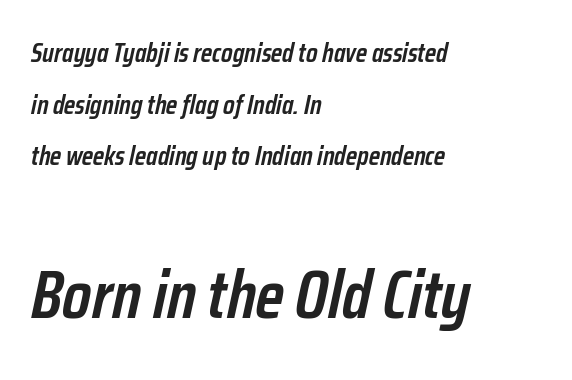
Firm but not heavy-handed strokes: this text is semibold. The typesetter chose a ragged-right arrangement here. The zone under the glyphs is completely vacant. The letters in the lower block stand taller than those in the block above.
